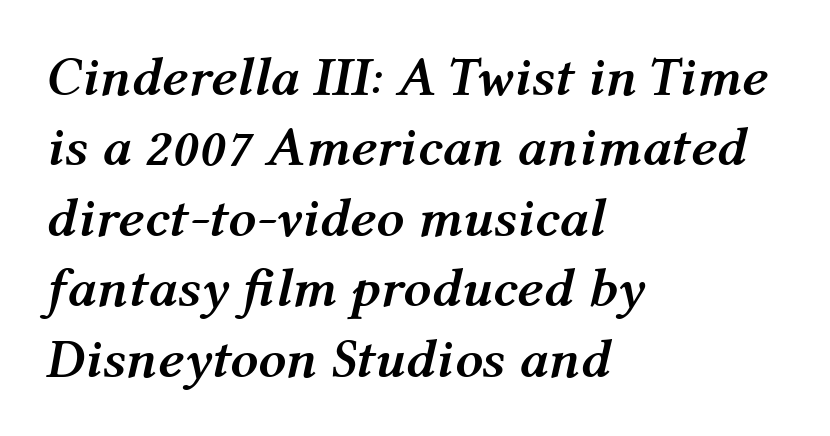
{"italic": "yes", "lean": "right", "slant_degrees": 12, "bold": "yes", "weight": "semibold", "width": "normal", "stroke_contrast": "medium", "x_height": "medium", "monospaced": "no", "underline": "no", "align": "left", "line_spacing": "normal", "line_spacing_ratio": 1.28, "letter_spacing": "normal", "letter_spacing_em": 0.0, "glyph_px": 55}
